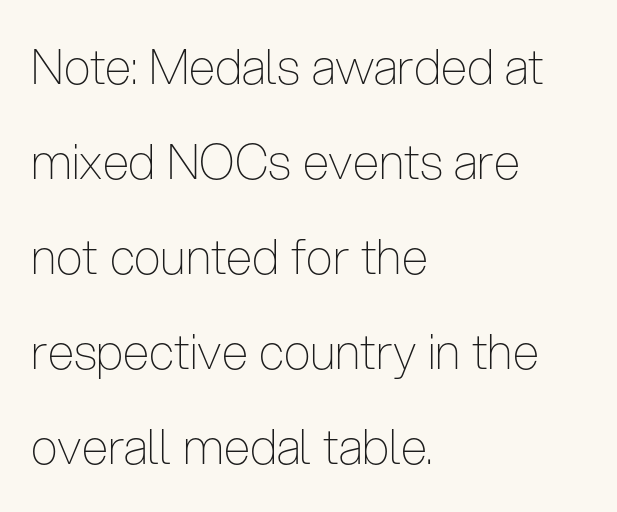
Q: Is the text bold? A: No.
Q: Is the text italic (slanted)? A: No, it is upright.
Q: Is the typeface a serif or a sans-serif typeface? A: Sans-serif.
Q: Is the text underlined? A: No.
Q: How is the paragraph aligned? A: Left-aligned.
Q: Is the spacing between letters normal or unusually wide? A: Normal.
Q: Is the spacing between lines tight, normal or loose? A: Loose.
Q: Width (condensed, normal, or wide)? A: Condensed.
Q: Stroke contrast? A: Low.
Q: x-height? A: Medium.
Q: Monospaced? A: No.
